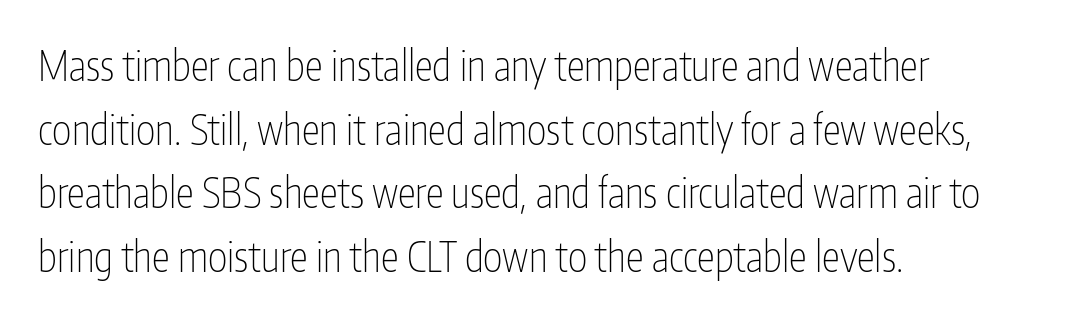
The image shows 41 px thin, condensed sans-serif type, upright; set left-aligned, normal line spacing (1.55x), normal letter spacing, not underlined; low stroke contrast and a medium x-height.
